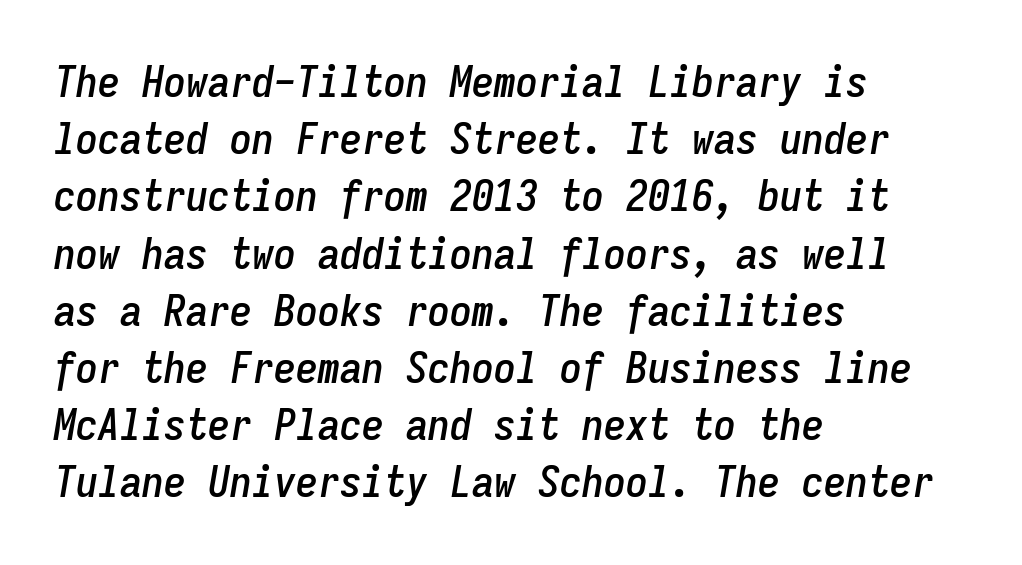
{"italic": "yes", "lean": "right", "slant_degrees": 9, "width": "condensed", "stroke_contrast": "low", "x_height": "medium", "monospaced": "yes", "underline": "no", "align": "left", "line_spacing": "normal", "line_spacing_ratio": 1.3, "letter_spacing": "normal", "letter_spacing_em": 0.0, "glyph_px": 44}
